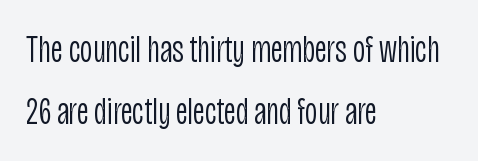
Q: Is the text bold? A: No.
Q: Is the text italic (slanted)? A: No, it is upright.
Q: Is the typeface a serif or a sans-serif typeface? A: Sans-serif.
Q: Is the text underlined? A: No.
Q: How is the paragraph aligned? A: Left-aligned.
Q: Is the spacing between letters normal or unusually wide? A: Normal.
Q: Is the spacing between lines tight, normal or loose? A: Normal.
Q: Width (condensed, normal, or wide)? A: Condensed.
Q: Stroke contrast? A: Low.
Q: x-height? A: Large.
Q: Monospaced? A: No.
